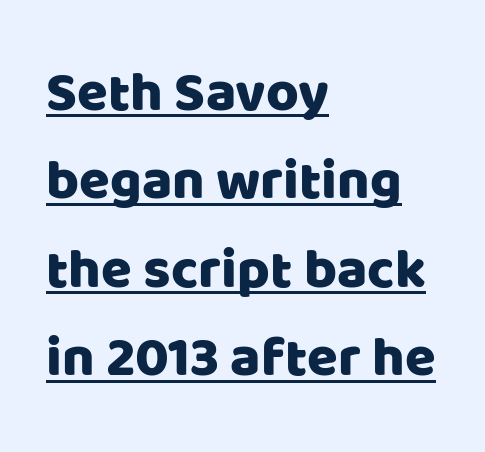
Q: Is the text italic (slanted)? A: No, it is upright.
Q: Is the typeface a serif or a sans-serif typeface? A: Sans-serif.
Q: Is the text underlined? A: Yes.
Q: How is the paragraph aligned? A: Left-aligned.
Q: Is the spacing between letters normal or unusually wide? A: Normal.
Q: Is the spacing between lines tight, normal or loose? A: Normal.
Q: Width (condensed, normal, or wide)? A: Normal.
Q: Stroke contrast? A: Low.
Q: x-height? A: Large.
Q: Monospaced? A: No.
